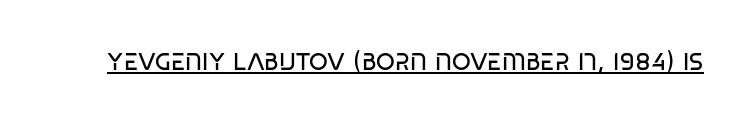
Q: Is the text bold? A: No.
Q: Is the text underlined? A: Yes.
Q: Is the spacing between letters normal or unusually wide? A: Normal.
